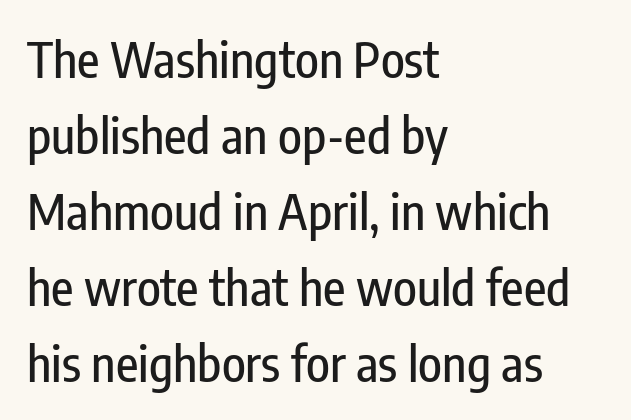
Note: no serifs on the glyphs. Words appear dense and cohesive because spacing is normal. Normally led — the rows are evenly, conventionally spaced. The lettering stays uniformly vertical, giving the passage a roman look.
